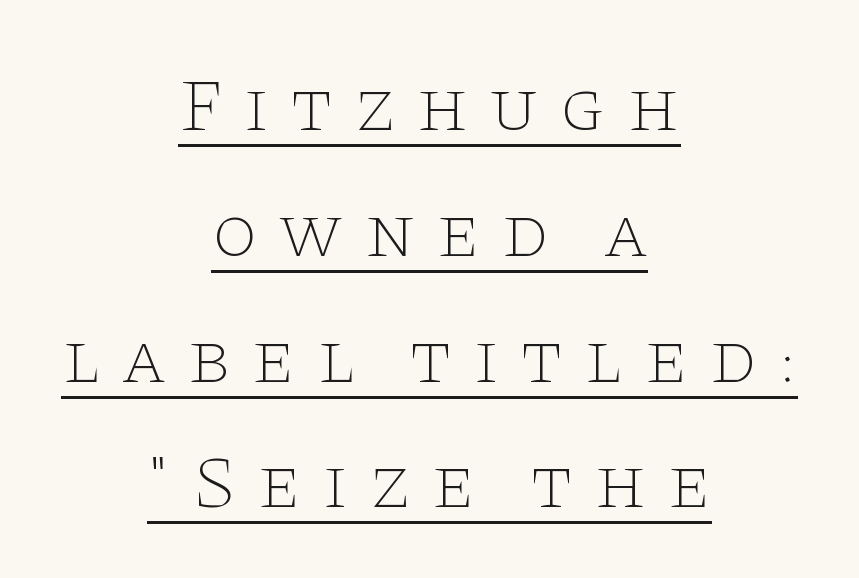
A rule runs beneath these lines of type. The letterforms sit at book weight or below. Note the varied advance widths — an 'i' is clearly narrower than an 'm'. The letters stand upright; this is a roman face. Small tapered or slab feet sit at the stroke ends, so this counts as serif. Casual observation: everything's sitting right in the middle.
